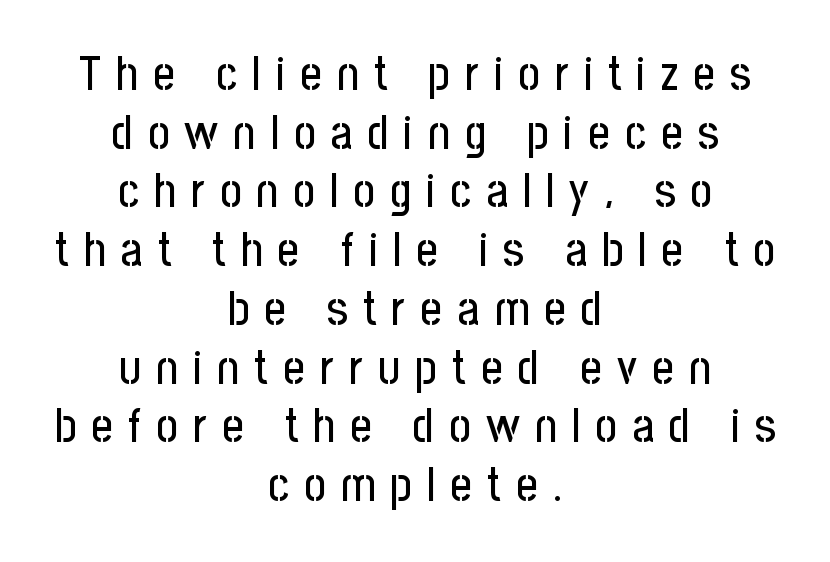
Regarding serifs, this sample does without them. Tall strokes in this sample are plumb rather than angled. This sample has the flowing, uneven cadence of proportional lettering. Where is the straight margin? There isn't one; the lines are centered. The space beneath each line is pristine and unruled.
